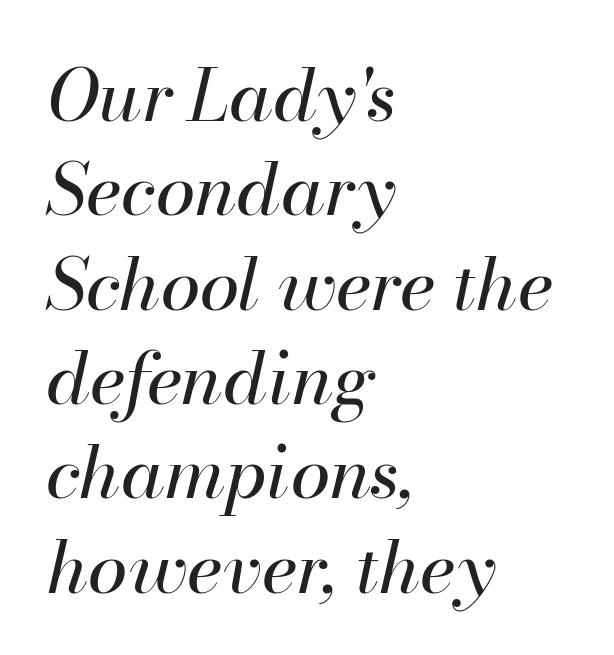
The lines in this sample share a left origin and differ only in where they stop. Baseline-to-baseline distance is the conventional proportion of letter height. The passage shown leans; its letterforms are oblique. The typesetting does not lean heavy: it is not bold.
